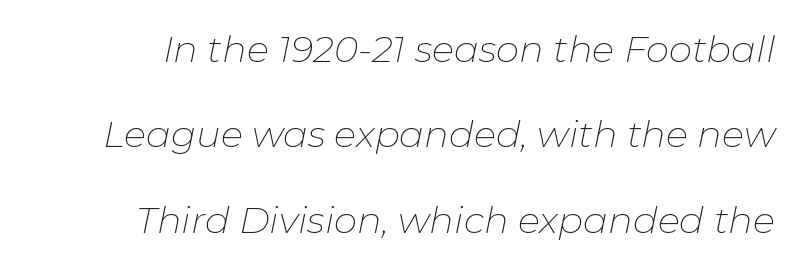
Q: Is the text bold? A: No.
Q: Is the text italic (slanted)? A: Yes, it leans right by about 11 degrees.
Q: Is the text underlined? A: No.
Q: Is the spacing between letters normal or unusually wide? A: Normal.
Q: Is the spacing between lines tight, normal or loose? A: Loose.
Q: Width (condensed, normal, or wide)? A: Normal.
Q: Stroke contrast? A: Low.
Q: x-height? A: Medium.
Q: Monospaced? A: No.
